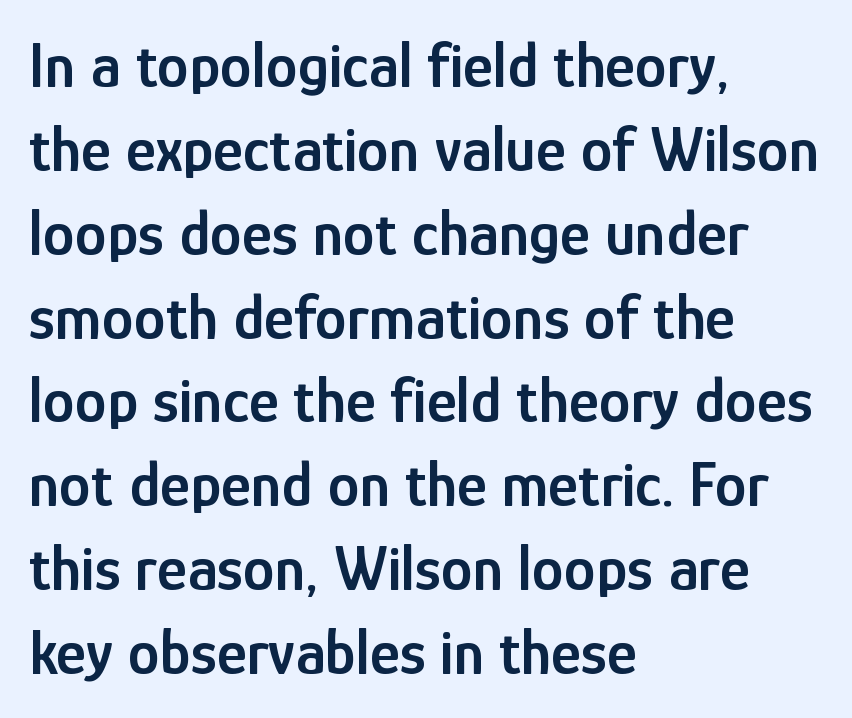
Q: Is the text bold? A: Semi-bold.
Q: Is the text italic (slanted)? A: No, it is upright.
Q: Is the typeface a serif or a sans-serif typeface? A: Sans-serif.
Q: Is the text underlined? A: No.
Q: How is the paragraph aligned? A: Left-aligned.
Q: Is the spacing between letters normal or unusually wide? A: Normal.
Q: Is the spacing between lines tight, normal or loose? A: Normal.
Q: Width (condensed, normal, or wide)? A: Condensed.
Q: Stroke contrast? A: Low.
Q: x-height? A: Medium.
Q: Monospaced? A: No.
